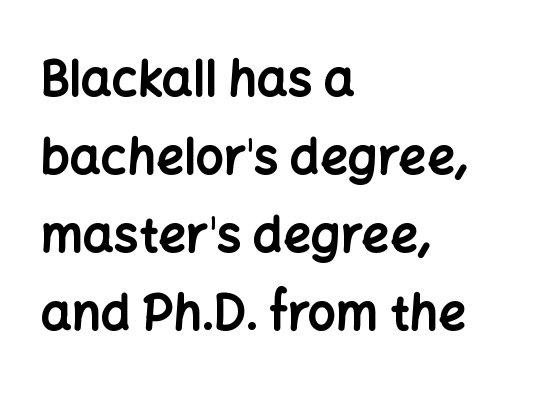
Q: Is the text bold? A: Yes.
Q: Is the text italic (slanted)? A: No, it is upright.
Q: Is the typeface a serif or a sans-serif typeface? A: Sans-serif.
Q: Is the text underlined? A: No.
Q: How is the paragraph aligned? A: Left-aligned.
Q: Is the spacing between letters normal or unusually wide? A: Normal.
Q: Is the spacing between lines tight, normal or loose? A: Normal.
Q: Width (condensed, normal, or wide)? A: Normal.
Q: Stroke contrast? A: Low.
Q: x-height? A: Medium.
Q: Monospaced? A: No.
